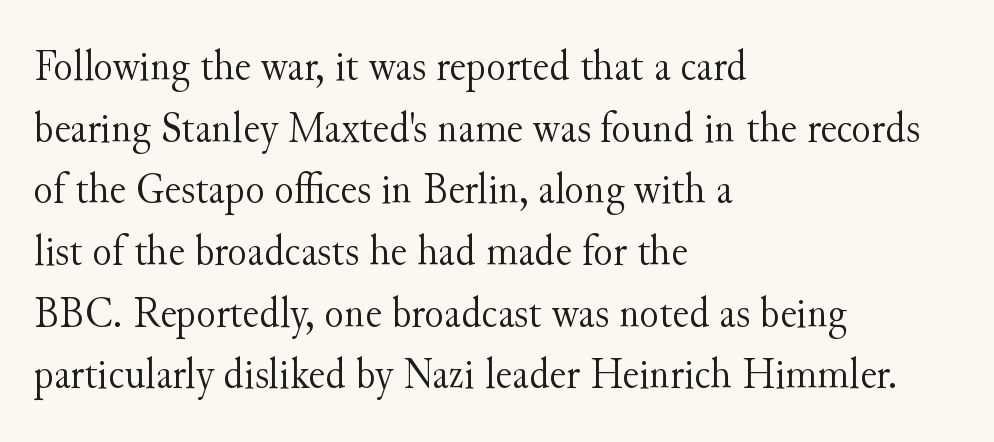
You can tell it's not italic because the verticals are truly vertical. The line texture is even and compact thanks to regular tracking. Examine the stroke ends and you'll spot serifs. Each row of text sits above clean, open space.
